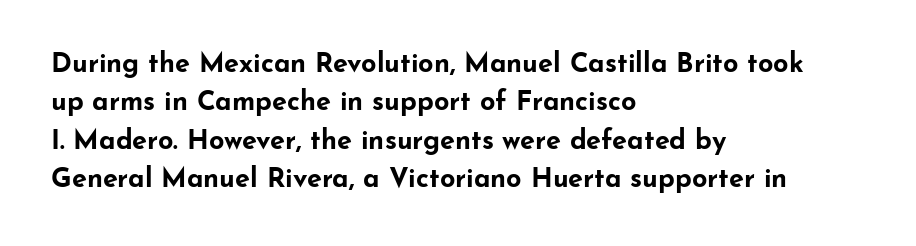
Q: Is the text bold? A: Yes.
Q: Is the text italic (slanted)? A: No, it is upright.
Q: Is the text underlined? A: No.
Q: How is the paragraph aligned? A: Left-aligned.
Q: Is the spacing between letters normal or unusually wide? A: Normal.
Q: Is the spacing between lines tight, normal or loose? A: Normal.
